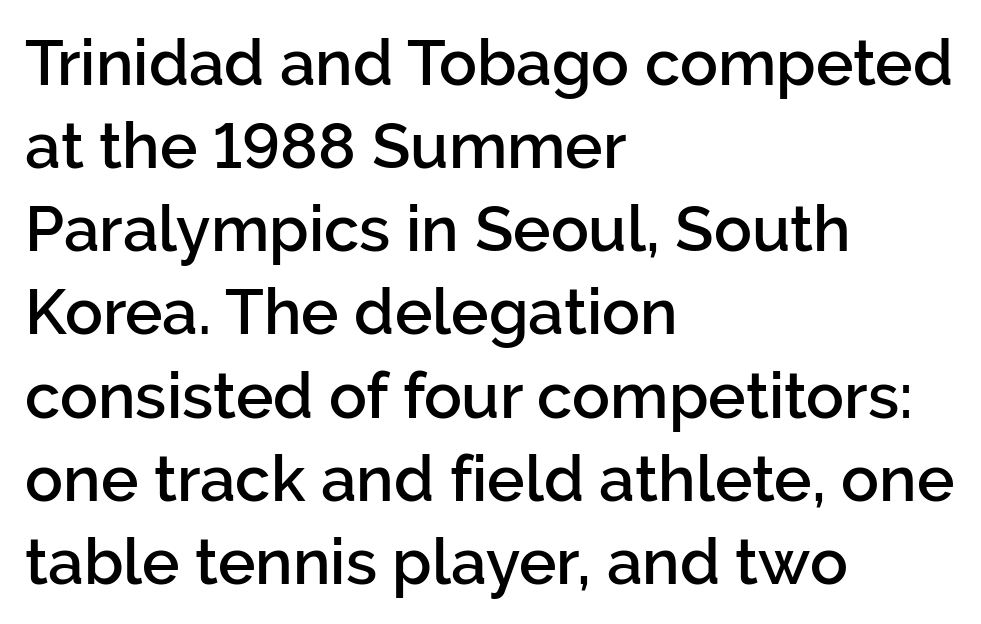
The image shows 63 px semibold sans-serif type, upright; set left-aligned, normal line spacing (1.32x), normal letter spacing, not underlined; low stroke contrast and a medium x-height.
